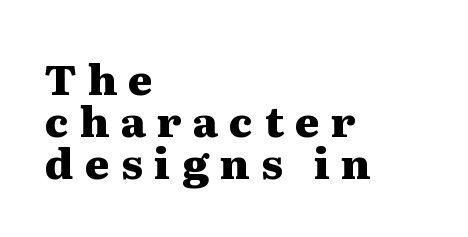
The image shows 42 px heavy, wide serif type, upright; set left-aligned, tight line spacing (1.0x), unusually wide letter spacing (+0.27 em), not underlined; medium stroke contrast and a medium x-height.
